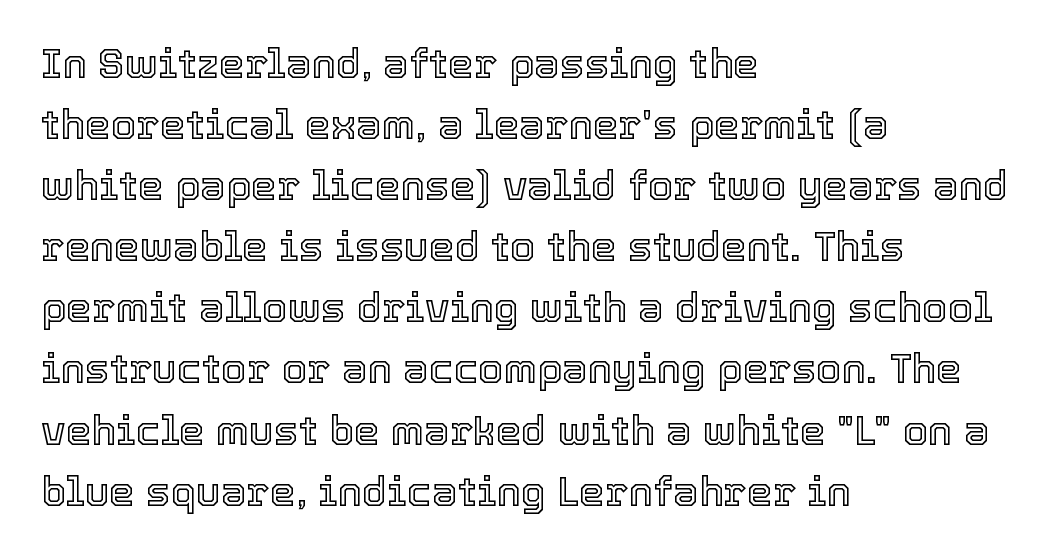
Just letters on the line, the space beneath them empty. Notice how the stems are strictly vertical — no italics here. Summary of vertical rhythm: regular, with standard interline spacing. There is no visible air inserted between adjacent glyphs. Caption: multi-line text, flush left, ragged right.
